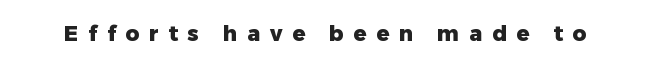
{"italic": "no", "bold": "yes", "underline": "no", "letter_spacing": "wide", "letter_spacing_em": 0.47, "glyph_px": 21}
